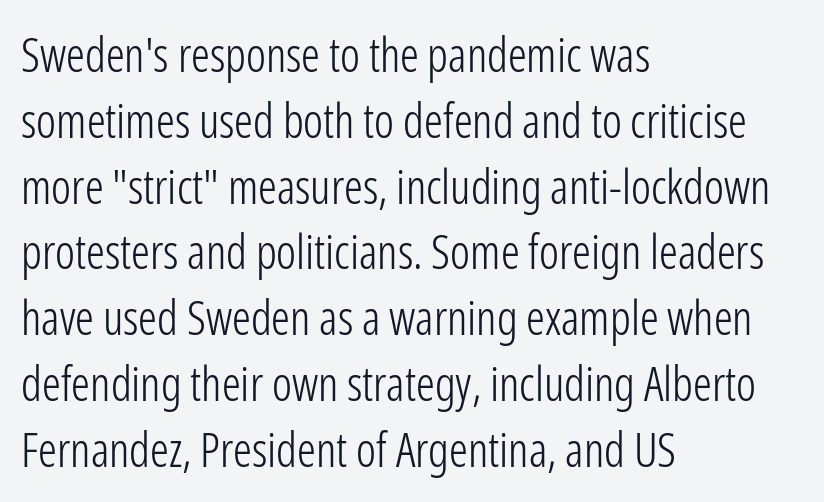
Q: Is the text bold? A: No.
Q: Is the text italic (slanted)? A: No, it is upright.
Q: Is the typeface a serif or a sans-serif typeface? A: Sans-serif.
Q: Is the text underlined? A: No.
Q: How is the paragraph aligned? A: Left-aligned.
Q: Is the spacing between letters normal or unusually wide? A: Normal.
Q: Is the spacing between lines tight, normal or loose? A: Normal.
Q: Width (condensed, normal, or wide)? A: Condensed.
Q: Stroke contrast? A: Low.
Q: x-height? A: Medium.
Q: Monospaced? A: No.
